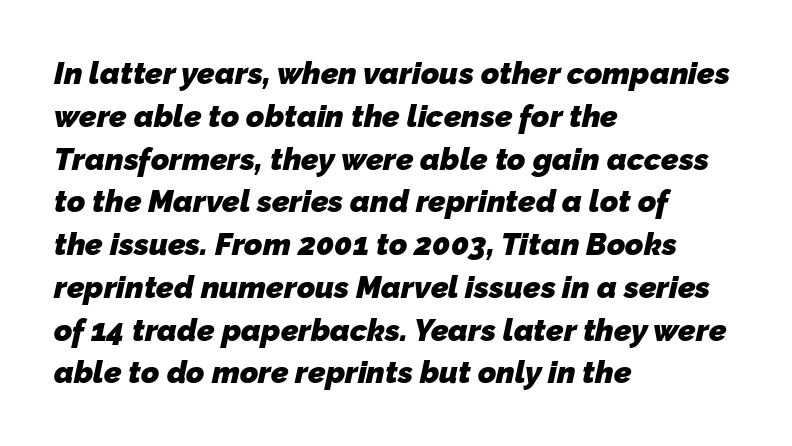
The image shows 31 px heavy sans-serif type; set left-aligned, normal line spacing (1.38x), normal letter spacing, not underlined; low stroke contrast and a medium x-height.
